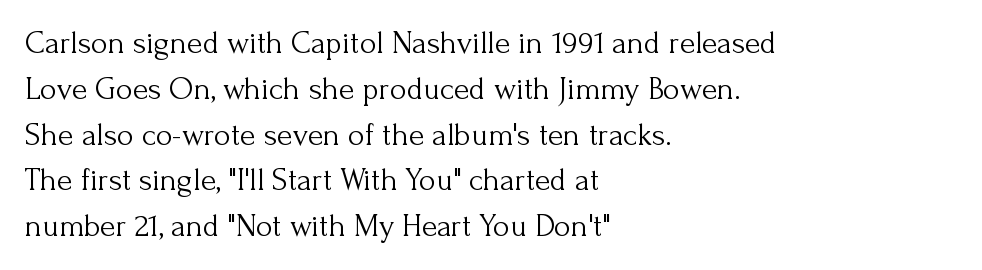
{"serif": "yes", "italic": "no", "bold": "no", "weight": "light", "width": "normal", "stroke_contrast": "medium", "x_height": "small", "monospaced": "no", "underline": "no", "align": "left", "line_spacing": "normal", "line_spacing_ratio": 1.43, "letter_spacing": "normal", "letter_spacing_em": 0.0, "glyph_px": 32}
